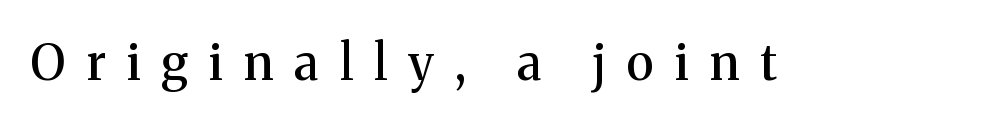
Tracking value appears strongly positive — letters spread wide. Does the lettering tilt? It doesn't — this is upright. Any mark beneath the type? The region is blank. This rendering employs a face with finishing strokes, i.e., a serif. The face used here is proportionally spaced, like ordinary book or web type.
